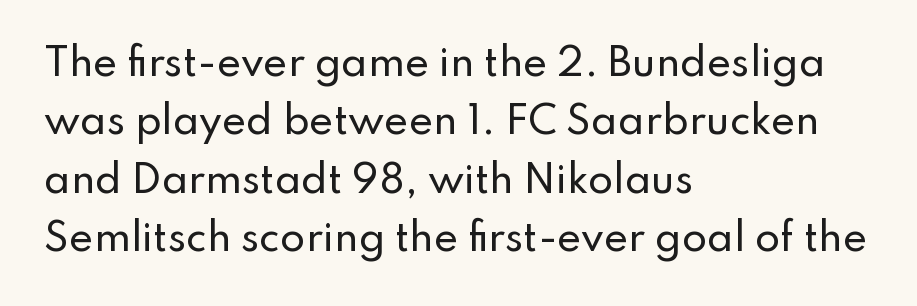
The image shows 37 px sans-serif type, upright; set left-aligned, normal line spacing (1.58x), normal letter spacing, not underlined; low stroke contrast and a small x-height.
